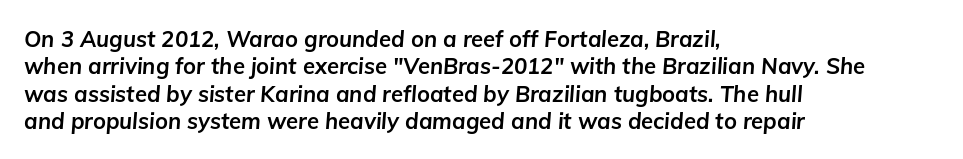
Q: Is the text bold? A: Yes.
Q: Is the text italic (slanted)? A: Yes, it leans right by about 5 degrees.
Q: Is the text underlined? A: No.
Q: How is the paragraph aligned? A: Left-aligned.
Q: Is the spacing between letters normal or unusually wide? A: Normal.
